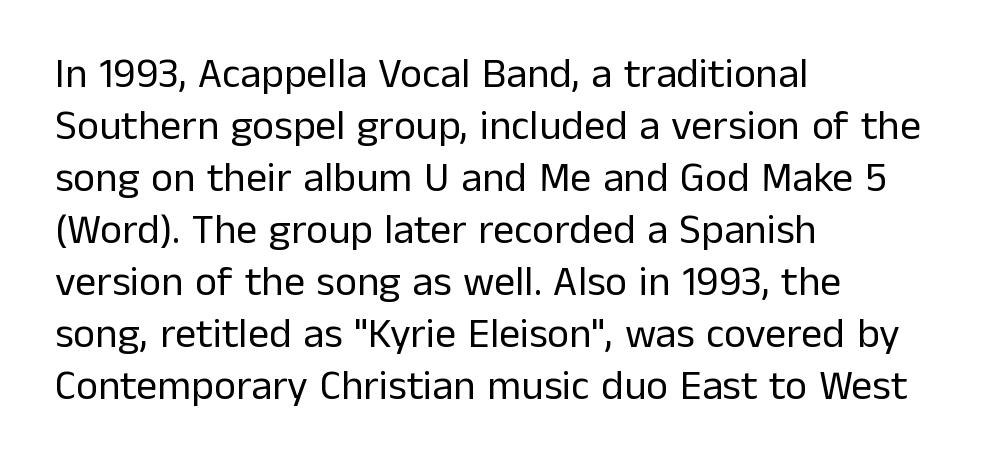
{"serif": "no", "italic": "no", "bold": "no", "weight": "regular", "width": "normal", "stroke_contrast": "low", "x_height": "medium", "monospaced": "no", "underline": "no", "align": "left", "line_spacing_ratio": 1.24, "letter_spacing": "normal", "letter_spacing_em": 0.0, "glyph_px": 42}
